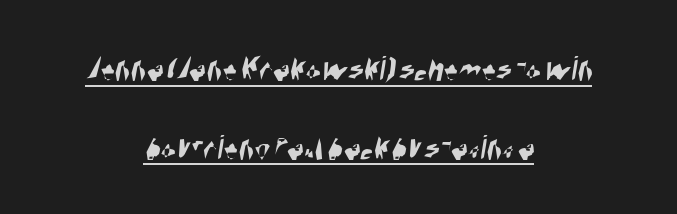
{"serif": "no", "width": "condensed", "stroke_contrast": "high", "x_height": "large", "monospaced": "no", "underline": "yes", "align": "center", "line_spacing": "loose", "line_spacing_ratio": 2.19, "letter_spacing": "normal", "letter_spacing_em": 0.0, "glyph_px": 36}
